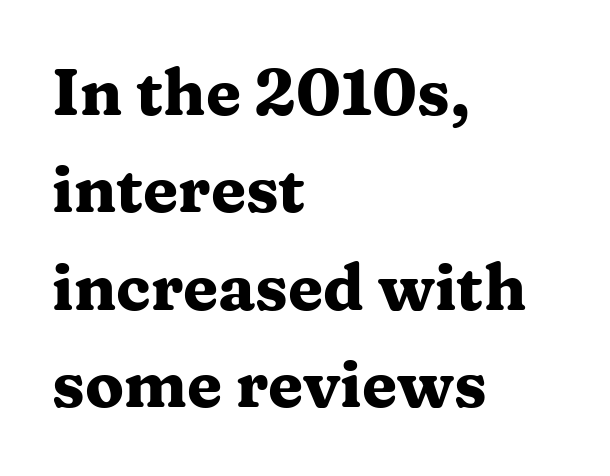
Vertical spacing — default. The strip under each line holds only bare page. Does the type have serifs? Yes, each stem ends in a small foot. Note the varied advance widths — an 'i' is clearly narrower than an 'm'. Letter spacing: default. Quick note: not italic, upright.
